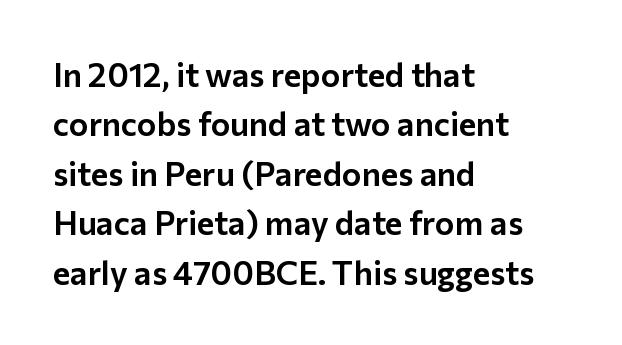
{"serif": "no", "italic": "no", "width": "normal", "stroke_contrast": "low", "x_height": "medium", "monospaced": "no", "underline": "no", "align": "left", "line_spacing": "normal", "line_spacing_ratio": 1.5, "letter_spacing": "normal", "letter_spacing_em": 0.0, "glyph_px": 33}
